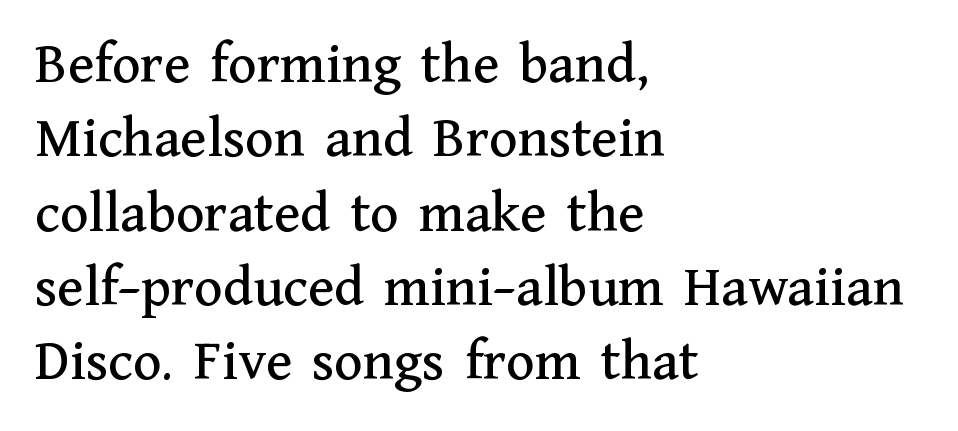
The image shows 59 px serif type, upright; set left-aligned, normal line spacing (1.26x), normal letter spacing, not underlined; medium stroke contrast and a medium x-height.
